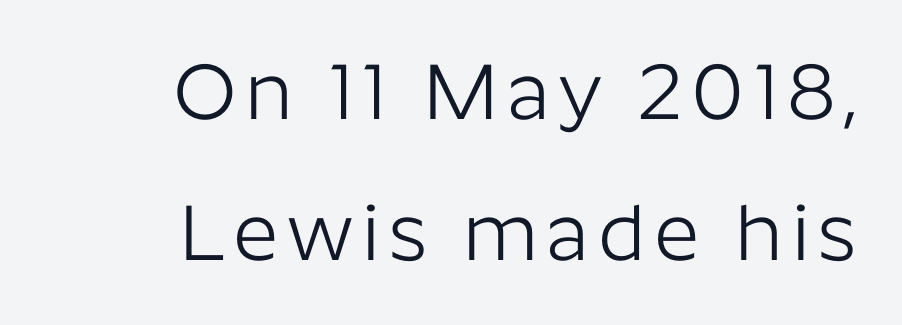
Q: Is the text bold? A: No.
Q: Is the text italic (slanted)? A: No, it is upright.
Q: Is the typeface a serif or a sans-serif typeface? A: Sans-serif.
Q: Is the text underlined? A: No.
Q: How is the paragraph aligned? A: Right-aligned.
Q: Width (condensed, normal, or wide)? A: Normal.
Q: Stroke contrast? A: Low.
Q: x-height? A: Medium.
Q: Monospaced? A: No.
